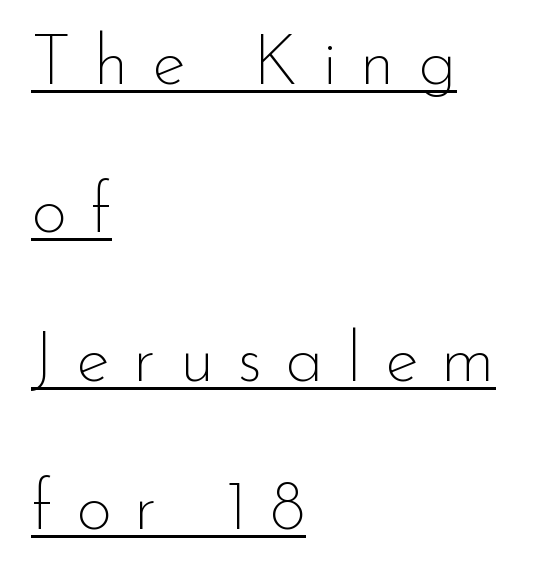
Typographically, this falls in the sans-serif category. Regarding leading, the lines here are spaced well apart. Do the letters lean? They stand straight. Nothing heavy about these letters — not bold at all. Tracking value appears strongly positive — letters spread wide. Horizontally, the lines are justified to the leading edge only.
